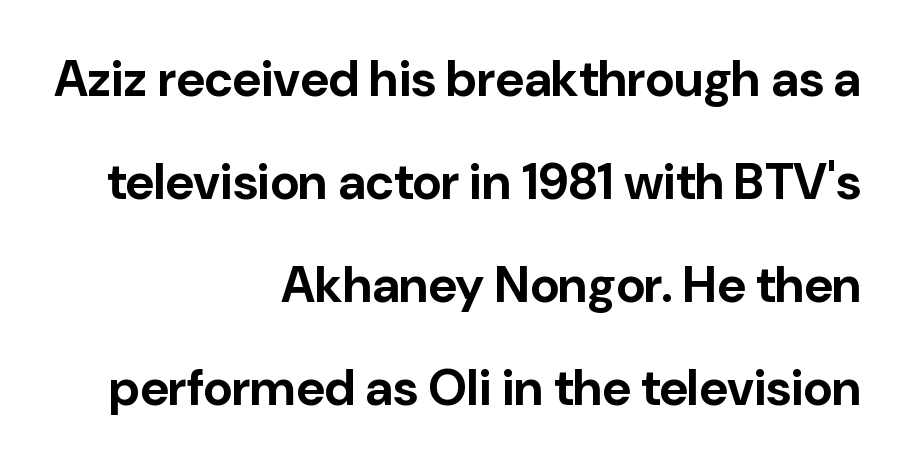
The image shows 50 px bold sans-serif type, upright; set right-aligned, loose line spacing (2.06x), normal letter spacing, not underlined; low stroke contrast and a medium x-height.
